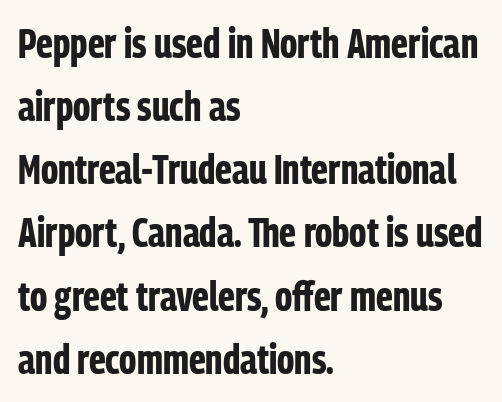
{"serif": "no", "italic": "no", "bold": "yes", "weight": "bold", "width": "condensed", "stroke_contrast": "low", "x_height": "medium", "monospaced": "no", "underline": "no", "align": "left", "line_spacing": "normal", "line_spacing_ratio": 1.54, "letter_spacing": "normal", "letter_spacing_em": 0.0, "glyph_px": 41}
